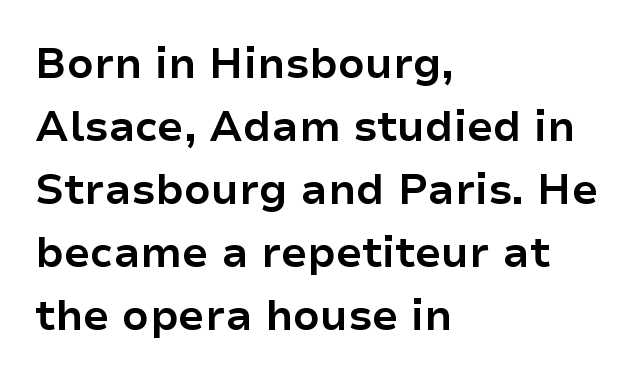
The image shows 42 px bold sans-serif type, upright; set left-aligned, normal line spacing (1.5x), normal letter spacing, not underlined; low stroke contrast and a medium x-height.
